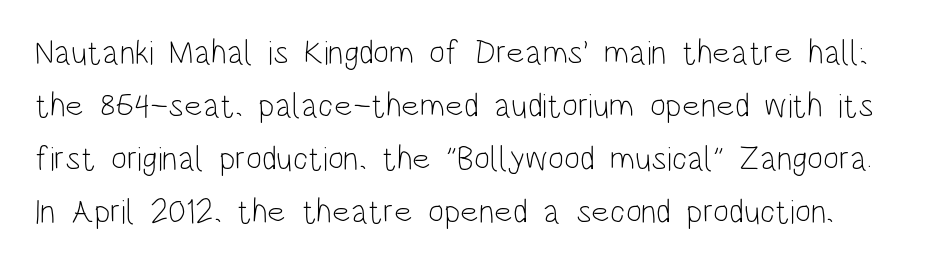
The image shows 34 px light, condensed sans-serif type, upright; set normal line spacing (1.56x), normal letter spacing, not underlined; low stroke contrast and a large x-height.
